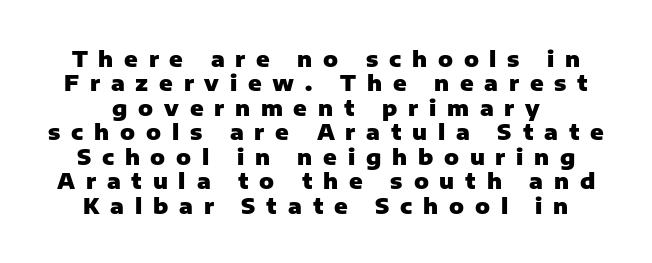
{"italic": "no", "bold": "yes", "underline": "no", "line_spacing": "tight", "line_spacing_ratio": 1.11, "letter_spacing": "wide", "letter_spacing_em": 0.49, "glyph_px": 22}
